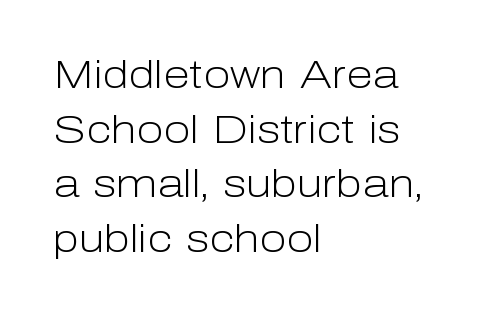
The image shows 39 px light sans-serif type, upright; set left-aligned, normal line spacing (1.4x), normal letter spacing, not underlined; low stroke contrast and a medium x-height.
